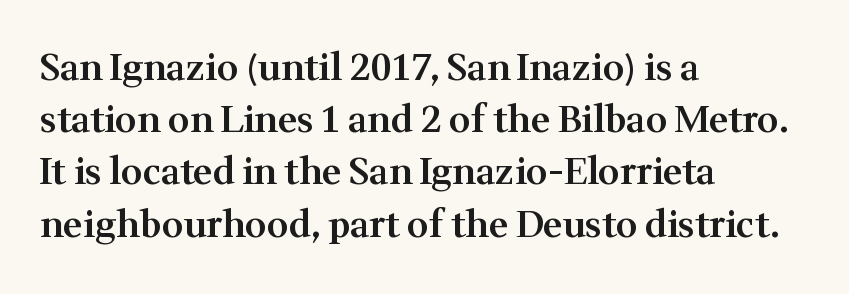
{"serif": "yes", "italic": "no", "bold": "semi", "weight": "semibold", "width": "normal", "stroke_contrast": "medium", "x_height": "medium", "monospaced": "no", "underline": "no", "align": "left", "line_spacing": "normal", "line_spacing_ratio": 1.41, "letter_spacing": "normal", "letter_spacing_em": 0.0, "glyph_px": 37}
